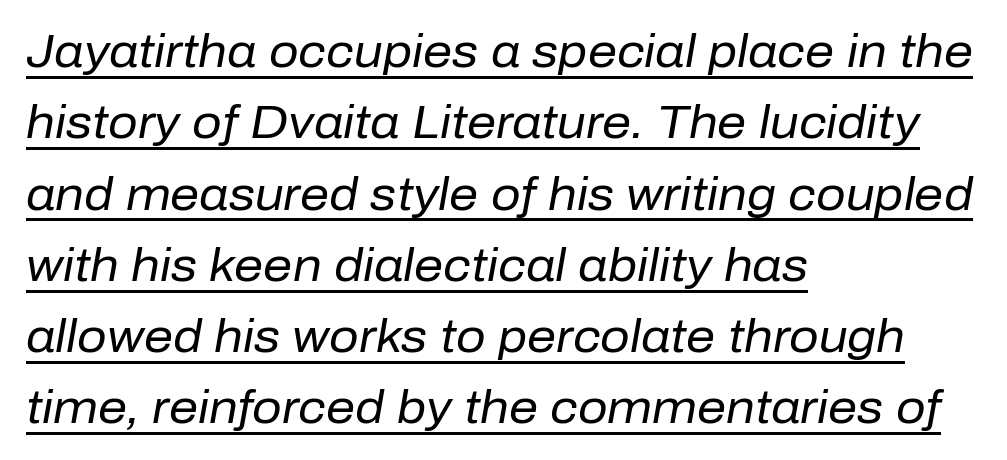
Q: Is the text bold? A: No.
Q: Is the text italic (slanted)? A: Yes, it leans right by about 10 degrees.
Q: Is the text underlined? A: Yes.
Q: How is the paragraph aligned? A: Left-aligned.
Q: Is the spacing between letters normal or unusually wide? A: Normal.
Q: Is the spacing between lines tight, normal or loose? A: Normal.
Q: Width (condensed, normal, or wide)? A: Normal.
Q: Stroke contrast? A: Low.
Q: x-height? A: Medium.
Q: Monospaced? A: No.
